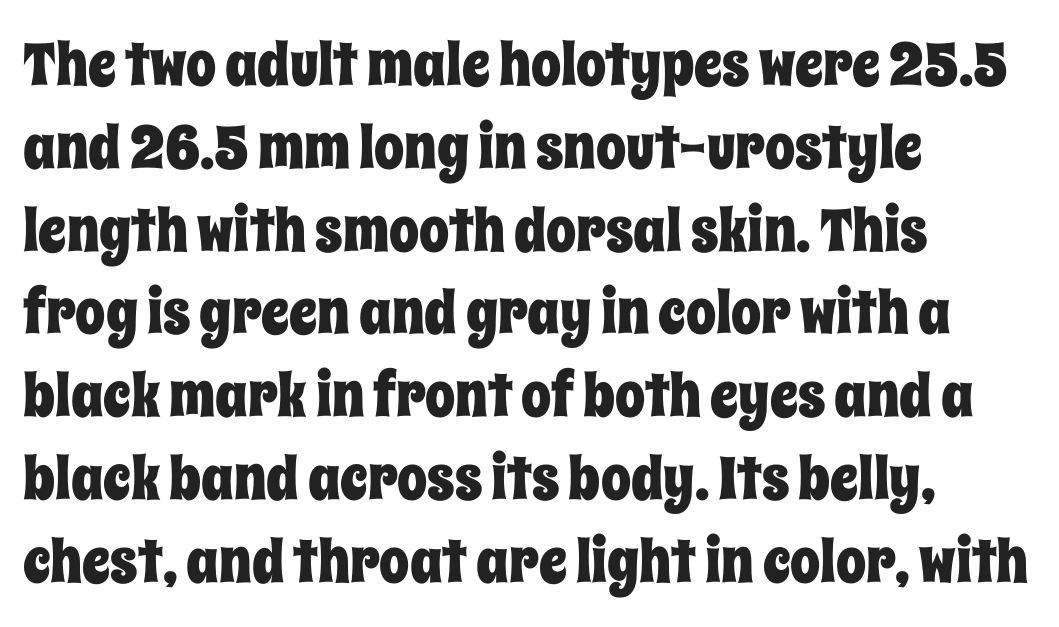
These lines were composed using upright roman letters. A typesetter would call this proportional, since set widths differ per character. Descender tails drop into unmarked territory. The letterforms sit shoulder to shoulder at normal distance.
